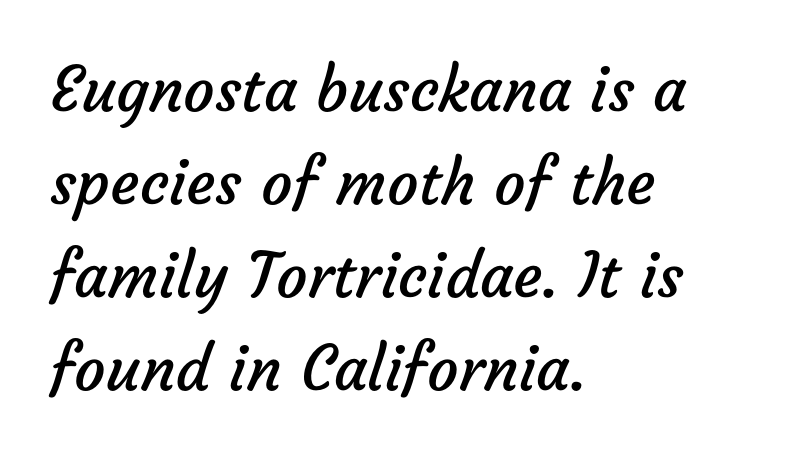
The letters sit at their default tracking, neither squeezed nor spread. Summary of vertical rhythm: regular, with standard interline spacing. The passage shown is typed in a proportional face where columns would drift. The words here are not underlined. Notice how the passage keeps a crisp vertical edge on the left only. Nope, no serifs anywhere on these letters.
